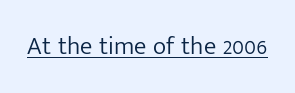
The letterforms sit at book weight or below. Posture: upright roman. Here the glyphs are tracked normally, forming tight word shapes. The words here are underlined.
